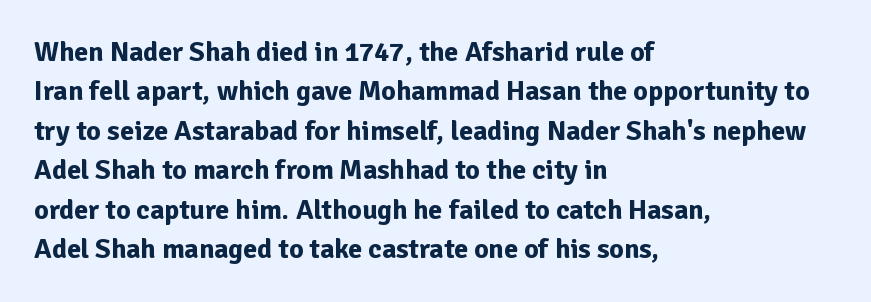
Q: Is the text bold? A: Yes.
Q: Is the text italic (slanted)? A: No, it is upright.
Q: Is the typeface a serif or a sans-serif typeface? A: Sans-serif.
Q: Is the text underlined? A: No.
Q: How is the paragraph aligned? A: Left-aligned.
Q: Is the spacing between letters normal or unusually wide? A: Normal.
Q: Is the spacing between lines tight, normal or loose? A: Normal.
Q: Width (condensed, normal, or wide)? A: Normal.
Q: Stroke contrast? A: Low.
Q: x-height? A: Medium.
Q: Monospaced? A: No.
